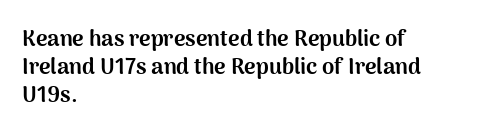
Q: Is the text bold? A: Yes.
Q: Is the text italic (slanted)? A: No, it is upright.
Q: Is the text underlined? A: No.
Q: How is the paragraph aligned? A: Left-aligned.
Q: Is the spacing between letters normal or unusually wide? A: Normal.
Q: Is the spacing between lines tight, normal or loose? A: Normal.
